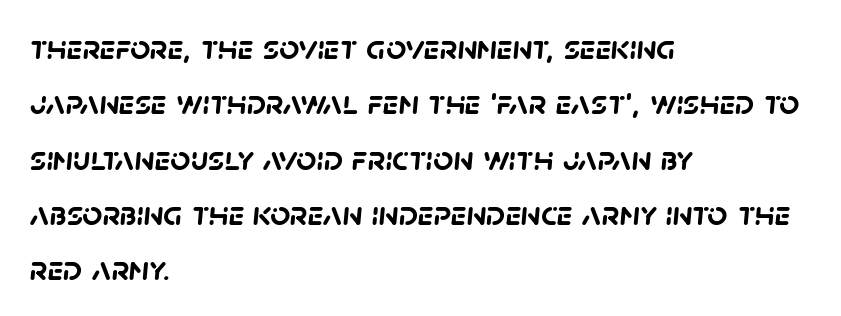
{"serif": "no", "bold": "yes", "weight": "semibold", "width": "normal", "stroke_contrast": "low", "x_height": "large", "monospaced": "no", "underline": "no", "align": "left", "line_spacing": "normal", "line_spacing_ratio": 1.58, "letter_spacing": "normal", "letter_spacing_em": 0.0, "glyph_px": 35}
